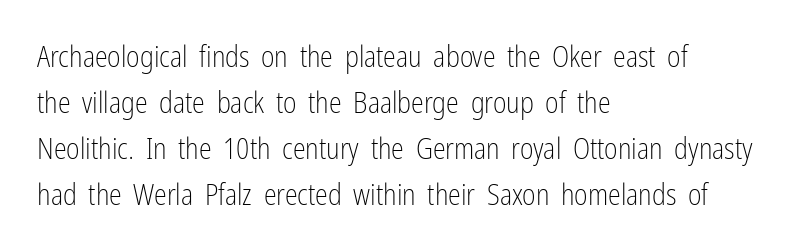
The lettering holds an erect, upright posture throughout. Has an underline been added? It has not. The type family on display is of the sans-serif kind. Caption: multi-line text, flush left, ragged right. Proportional: the letters do not fall into vertical columns.
